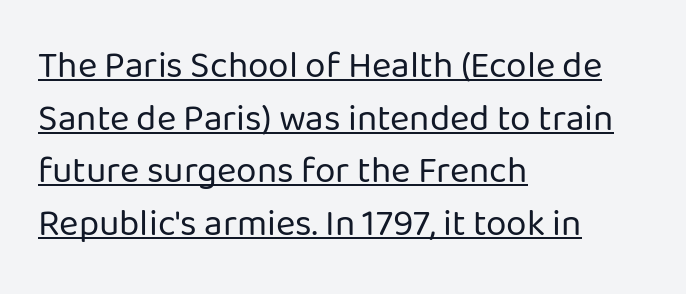
Q: Is the text bold? A: No.
Q: Is the text italic (slanted)? A: No, it is upright.
Q: Is the typeface a serif or a sans-serif typeface? A: Sans-serif.
Q: Is the text underlined? A: Yes.
Q: How is the paragraph aligned? A: Left-aligned.
Q: Is the spacing between letters normal or unusually wide? A: Normal.
Q: Is the spacing between lines tight, normal or loose? A: Normal.
Q: Width (condensed, normal, or wide)? A: Normal.
Q: Stroke contrast? A: Low.
Q: x-height? A: Medium.
Q: Monospaced? A: No.
